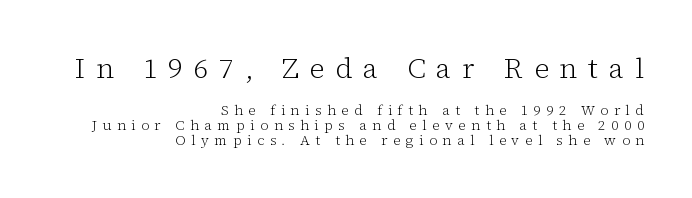
The image shows 28 px light serif type, upright; set right-aligned, tight line spacing (1.06x), unusually wide letter spacing (+0.39 em), not underlined; the first (top) block is 2.0x larger; low stroke contrast and a medium x-height.
